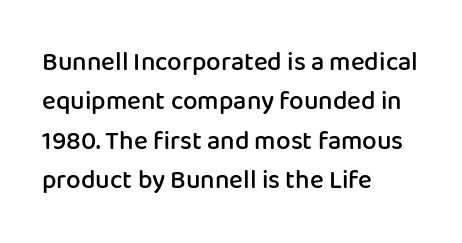
The image shows 26 px text type, upright; set left-aligned, normal line spacing (1.51x), normal letter spacing, not underlined.
